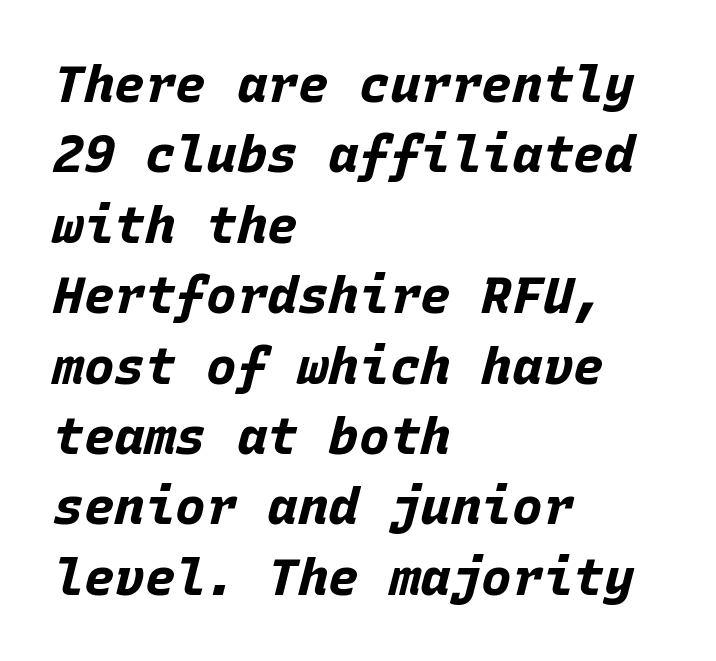
{"italic": "yes", "lean": "right", "slant_degrees": 15, "bold": "yes", "weight": "bold", "width": "normal", "stroke_contrast": "low", "x_height": "large", "monospaced": "yes", "underline": "no", "align": "left", "line_spacing": "normal", "line_spacing_ratio": 1.38, "letter_spacing": "normal", "letter_spacing_em": 0.0, "glyph_px": 51}
